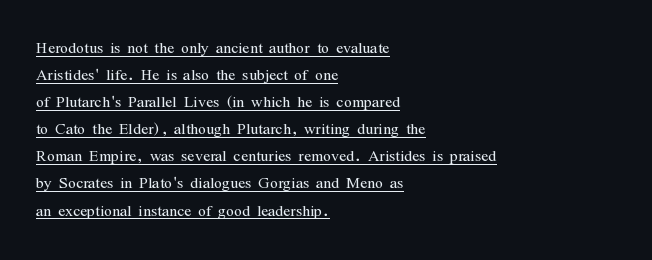
{"italic": "no", "bold": "no", "underline": "yes", "align": "left", "line_spacing": "normal", "line_spacing_ratio": 1.29, "letter_spacing": "normal", "letter_spacing_em": 0.0, "glyph_px": 21}
